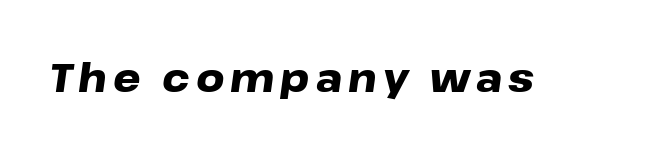
{"italic": "yes", "lean": "right", "slant_degrees": 8, "bold": "yes", "weight": "heavy", "width": "wide", "stroke_contrast": "low", "x_height": "medium", "monospaced": "no", "underline": "no", "glyph_px": 39}
